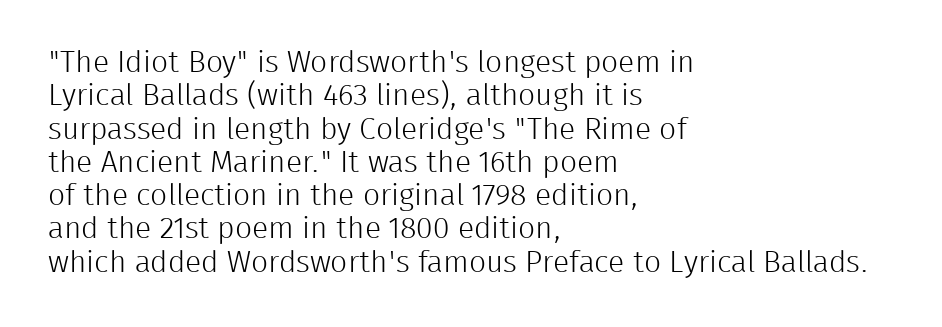
{"serif": "no", "italic": "no", "bold": "no", "weight": "light", "width": "normal", "stroke_contrast": "low", "x_height": "medium", "monospaced": "no", "underline": "no", "align": "left", "line_spacing": "tight", "line_spacing_ratio": 1.11, "letter_spacing": "normal", "letter_spacing_em": 0.0, "glyph_px": 30}
